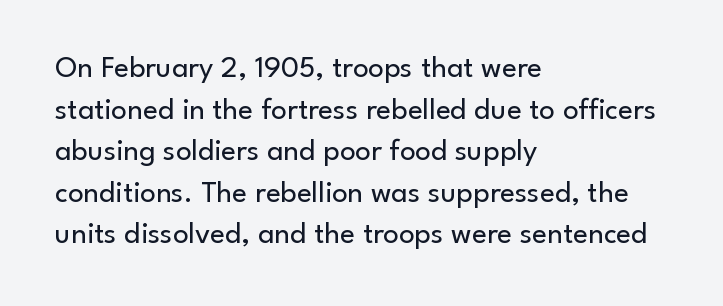
The image shows 31 px regular-weight sans-serif type, upright; set left-aligned, normal line spacing (1.34x), normal letter spacing, not underlined; low stroke contrast and a small x-height.
